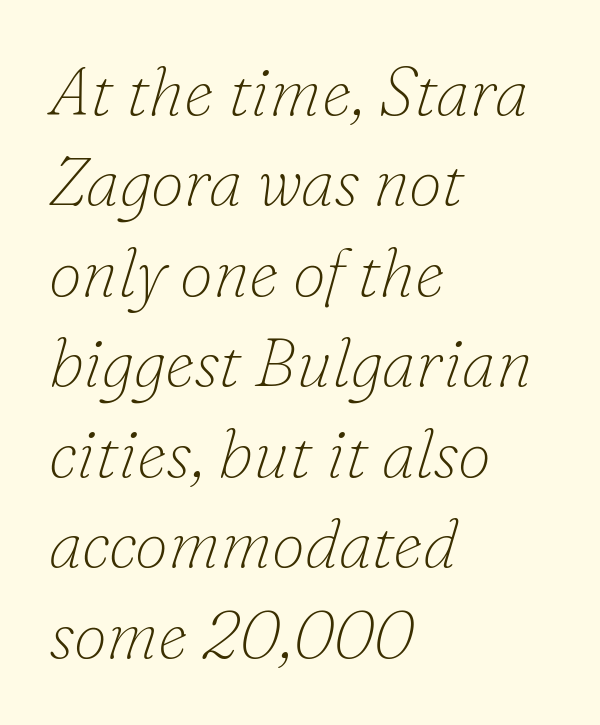
Q: Is the text bold? A: No.
Q: Is the text italic (slanted)? A: Yes, it leans right by about 16 degrees.
Q: Is the typeface a serif or a sans-serif typeface? A: Serif.
Q: Is the text underlined? A: No.
Q: How is the paragraph aligned? A: Left-aligned.
Q: Is the spacing between letters normal or unusually wide? A: Normal.
Q: Is the spacing between lines tight, normal or loose? A: Normal.
Q: Width (condensed, normal, or wide)? A: Normal.
Q: Stroke contrast? A: Low.
Q: x-height? A: Small.
Q: Monospaced? A: No.
